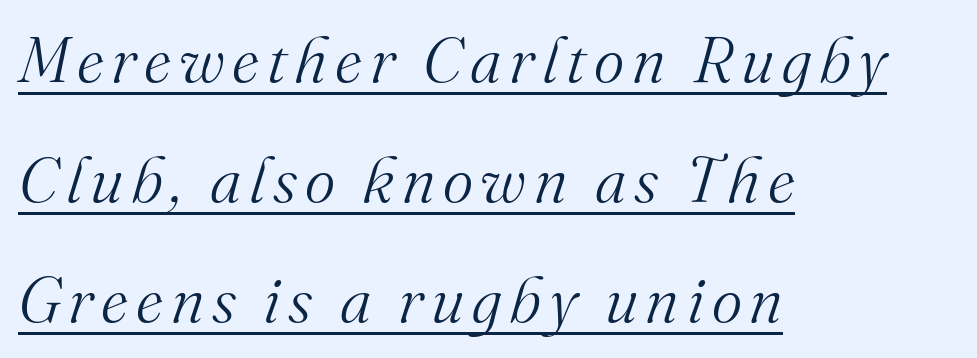
The image shows 65 px light serif type, italic (leaning right); set left-aligned, line spacing 1.85x, underlined; medium stroke contrast and a small x-height.
